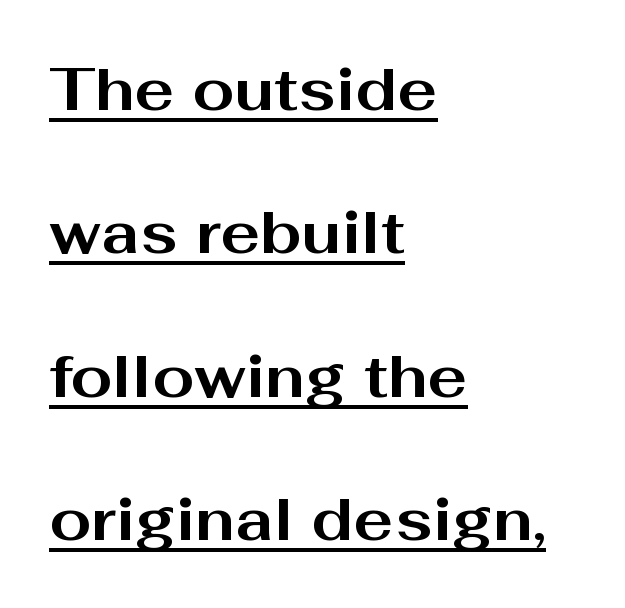
The image shows 60 px bold, wide sans-serif type, upright; set left-aligned, loose line spacing (2.39x), normal letter spacing, underlined; medium stroke contrast and a medium x-height.
